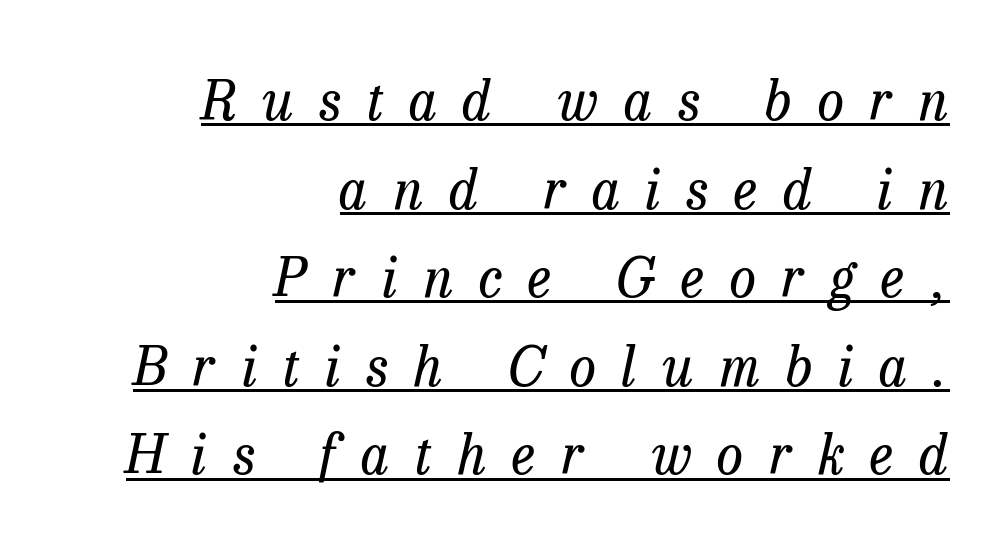
The image shows 54 px regular-weight serif type, italic (leaning right); set right-aligned, normal line spacing (1.64x), unusually wide letter spacing (+0.48 em), underlined; low stroke contrast and a medium x-height.
